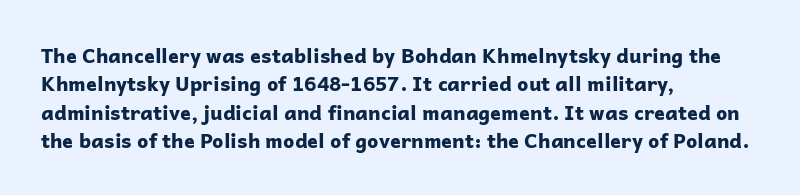
Q: Is the text bold? A: Yes.
Q: Is the text italic (slanted)? A: No, it is upright.
Q: Is the text underlined? A: No.
Q: How is the paragraph aligned? A: Left-aligned.
Q: Is the spacing between letters normal or unusually wide? A: Normal.
Q: Is the spacing between lines tight, normal or loose? A: Normal.
